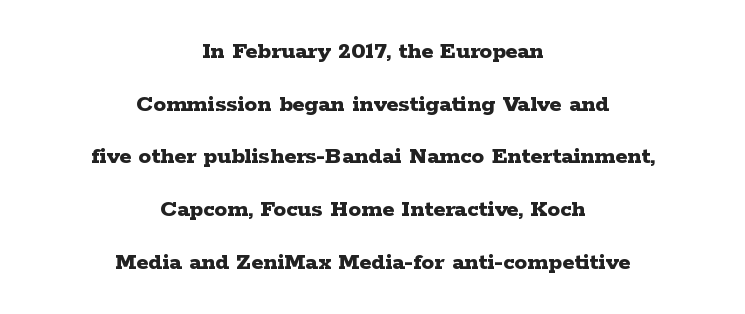
The image shows 25 px bold type, upright; set centered, loose line spacing (2.11x), normal letter spacing, not underlined.
